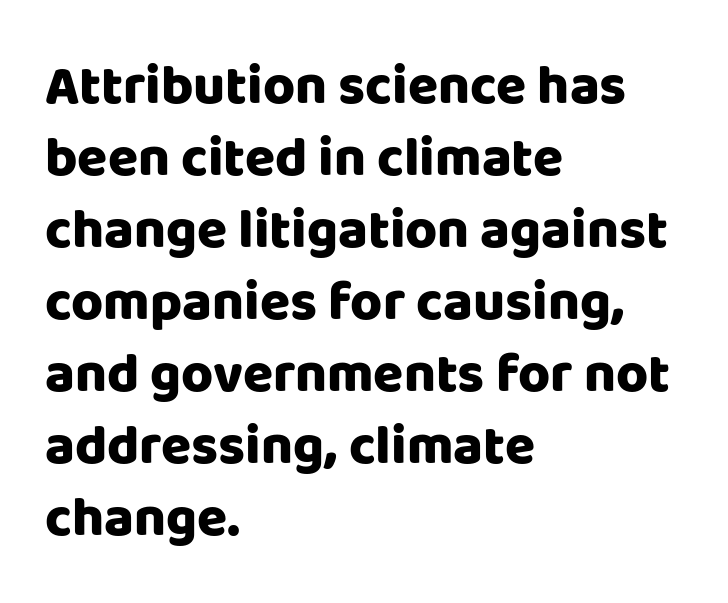
Q: Is the text bold? A: Yes.
Q: Is the text italic (slanted)? A: No, it is upright.
Q: Is the typeface a serif or a sans-serif typeface? A: Sans-serif.
Q: Is the text underlined? A: No.
Q: How is the paragraph aligned? A: Left-aligned.
Q: Is the spacing between letters normal or unusually wide? A: Normal.
Q: Is the spacing between lines tight, normal or loose? A: Normal.
Q: Width (condensed, normal, or wide)? A: Normal.
Q: Stroke contrast? A: Low.
Q: x-height? A: Large.
Q: Monospaced? A: No.
